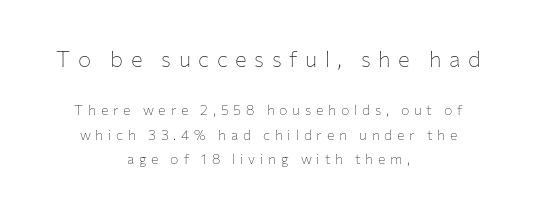
The image shows 22 px text type, upright; set centered, line spacing 1.75x, unusually wide letter spacing (+0.34 em), not underlined; the first (top) block is 1.57x larger.
